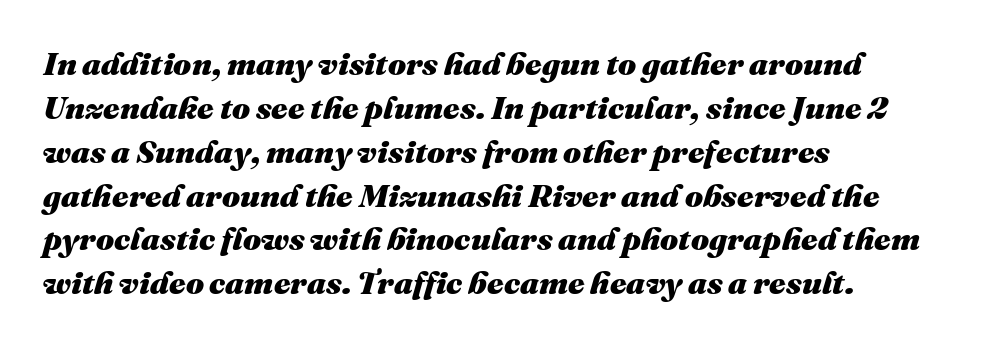
{"italic": "yes", "lean": "right", "slant_degrees": 16, "bold": "yes", "weight": "heavy", "width": "normal", "stroke_contrast": "medium", "x_height": "medium", "monospaced": "no", "underline": "no", "align": "left", "line_spacing": "normal", "line_spacing_ratio": 1.37, "letter_spacing": "normal", "letter_spacing_em": 0.0, "glyph_px": 32}
